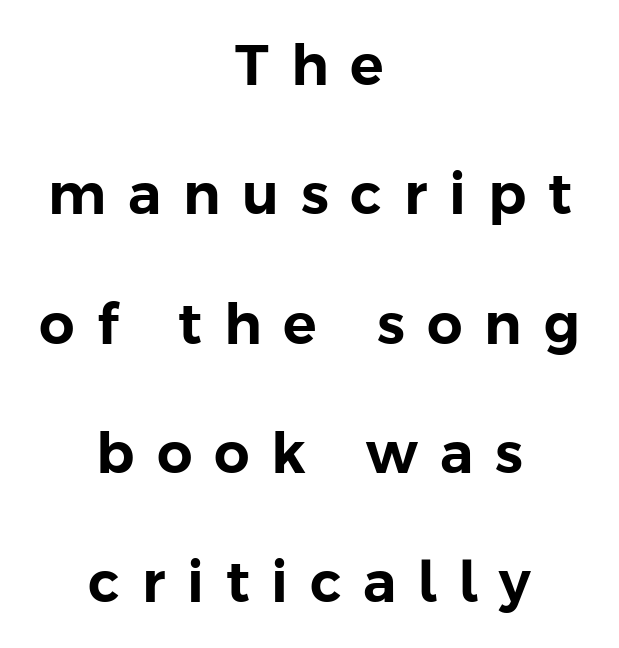
These lines have a slow, spaced-out rhythm from letter to letter. I'd call this a sans setting — the letters go barefoot. Vertical spacing — loose. The words here are not underlined.
